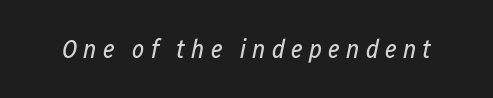
{"italic": "yes", "lean": "right", "slant_degrees": 12, "bold": "no", "underline": "no", "letter_spacing": "wide", "letter_spacing_em": 0.24, "glyph_px": 26}
